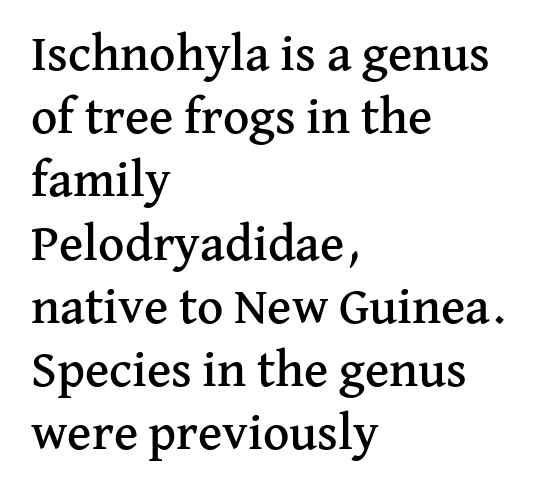
Q: Is the text italic (slanted)? A: No, it is upright.
Q: Is the typeface a serif or a sans-serif typeface? A: Serif.
Q: Is the text underlined? A: No.
Q: How is the paragraph aligned? A: Left-aligned.
Q: Is the spacing between letters normal or unusually wide? A: Normal.
Q: Width (condensed, normal, or wide)? A: Normal.
Q: Stroke contrast? A: Medium.
Q: x-height? A: Medium.
Q: Monospaced? A: No.
